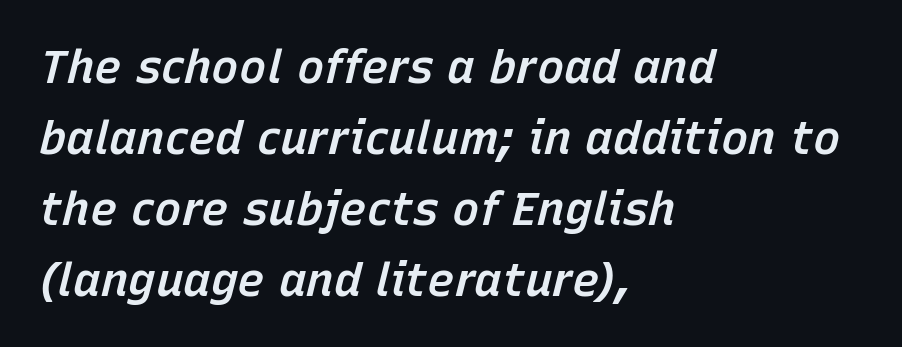
Q: Is the text bold? A: Semi-bold.
Q: Is the text italic (slanted)? A: Yes, it leans right by about 15 degrees.
Q: Is the text underlined? A: No.
Q: How is the paragraph aligned? A: Left-aligned.
Q: Is the spacing between letters normal or unusually wide? A: Normal.
Q: Is the spacing between lines tight, normal or loose? A: Normal.
Q: Width (condensed, normal, or wide)? A: Normal.
Q: Stroke contrast? A: Low.
Q: x-height? A: Medium.
Q: Monospaced? A: No.
